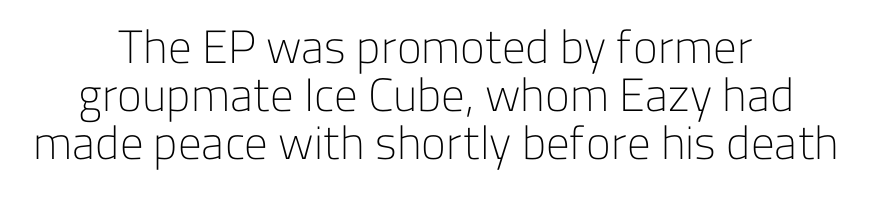
Q: Is the text bold? A: No.
Q: Is the text italic (slanted)? A: No, it is upright.
Q: Is the typeface a serif or a sans-serif typeface? A: Sans-serif.
Q: Is the text underlined? A: No.
Q: How is the paragraph aligned? A: Centered.
Q: Is the spacing between letters normal or unusually wide? A: Normal.
Q: Is the spacing between lines tight, normal or loose? A: Tight.
Q: Width (condensed, normal, or wide)? A: Normal.
Q: Stroke contrast? A: Low.
Q: x-height? A: Medium.
Q: Monospaced? A: No.
